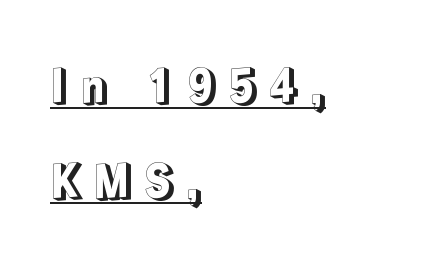
Q: Is the text italic (slanted)? A: No, it is upright.
Q: Is the text underlined? A: Yes.
Q: How is the paragraph aligned? A: Left-aligned.
Q: Is the spacing between letters normal or unusually wide? A: Unusually wide.
Q: Is the spacing between lines tight, normal or loose? A: Loose.
Q: Width (condensed, normal, or wide)? A: Normal.
Q: x-height? A: Medium.
Q: Monospaced? A: No.
